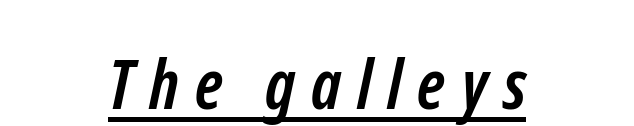
Q: Is the text bold? A: Yes.
Q: Is the typeface a serif or a sans-serif typeface? A: Sans-serif.
Q: Is the text underlined? A: Yes.
Q: How is the paragraph aligned? A: Centered.
Q: Is the spacing between letters normal or unusually wide? A: Unusually wide.
Q: Width (condensed, normal, or wide)? A: Condensed.
Q: Stroke contrast? A: Low.
Q: x-height? A: Medium.
Q: Monospaced? A: No.
